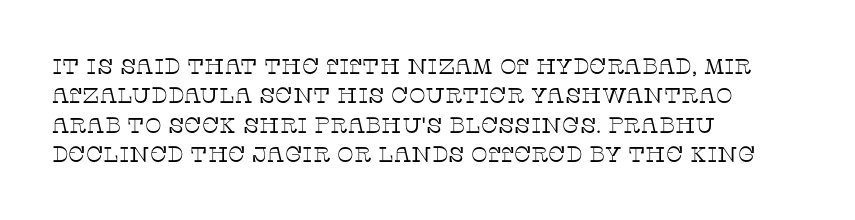
Bare-footed words on every line. Every stem runs plumb, perpendicular to the baseline. The typesetting does not lean heavy: it is not bold. Tracking value appears to be zero — textbook default spacing. The vertical gap from one line to the next is medium.
